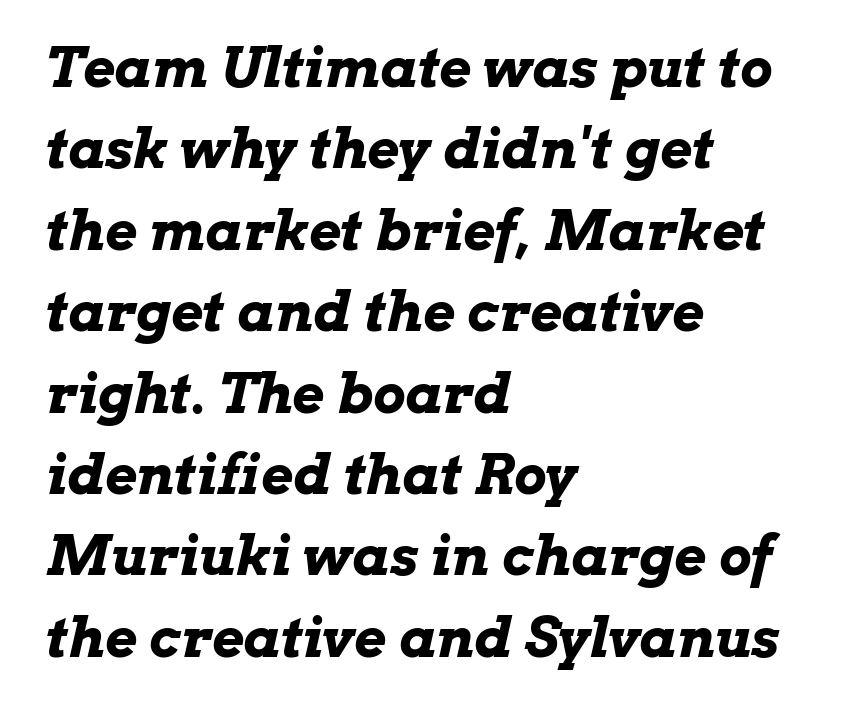
{"italic": "yes", "lean": "right", "slant_degrees": 13, "bold": "yes", "weight": "bold", "width": "wide", "stroke_contrast": "low", "x_height": "medium", "monospaced": "no", "underline": "no", "align": "left", "line_spacing": "normal", "line_spacing_ratio": 1.48, "letter_spacing": "normal", "letter_spacing_em": 0.0, "glyph_px": 55}
